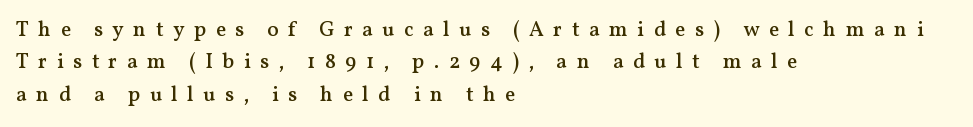
{"italic": "no", "bold": "semi", "underline": "no", "align": "left", "line_spacing": "normal", "line_spacing_ratio": 1.54, "letter_spacing": "wide", "letter_spacing_em": 0.45, "glyph_px": 21}
